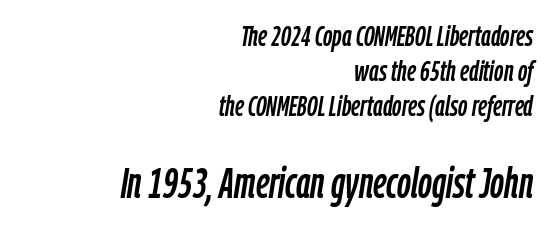
The image shows 43 px condensed type, italic (leaning right); set right-aligned, line spacing 1.2x, normal letter spacing, not underlined; the second (bottom) block is 1.48x larger; low stroke contrast and a medium x-height.
